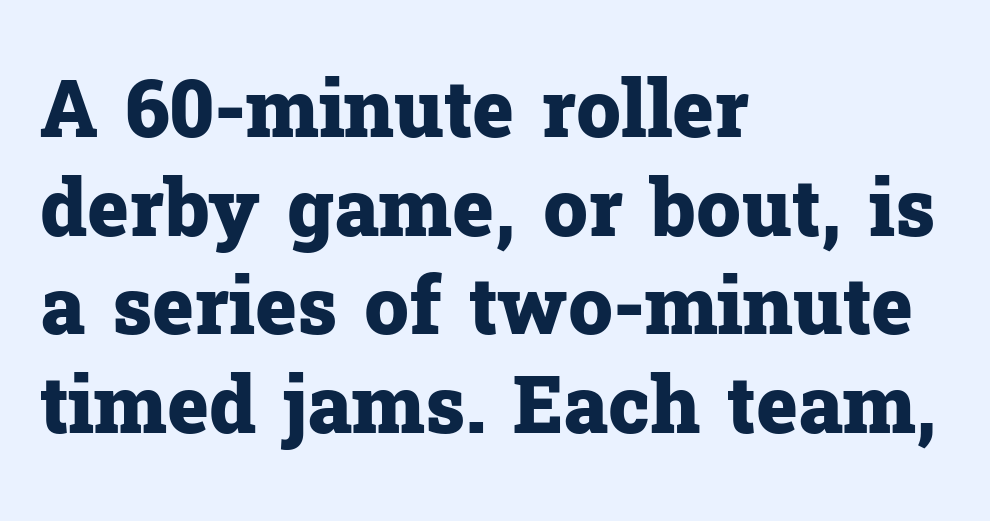
Q: Is the text bold? A: Yes.
Q: Is the text italic (slanted)? A: No, it is upright.
Q: Is the typeface a serif or a sans-serif typeface? A: Serif.
Q: Is the text underlined? A: No.
Q: How is the paragraph aligned? A: Left-aligned.
Q: Is the spacing between letters normal or unusually wide? A: Normal.
Q: Is the spacing between lines tight, normal or loose? A: Normal.
Q: Width (condensed, normal, or wide)? A: Normal.
Q: Stroke contrast? A: Low.
Q: x-height? A: Medium.
Q: Monospaced? A: No.
